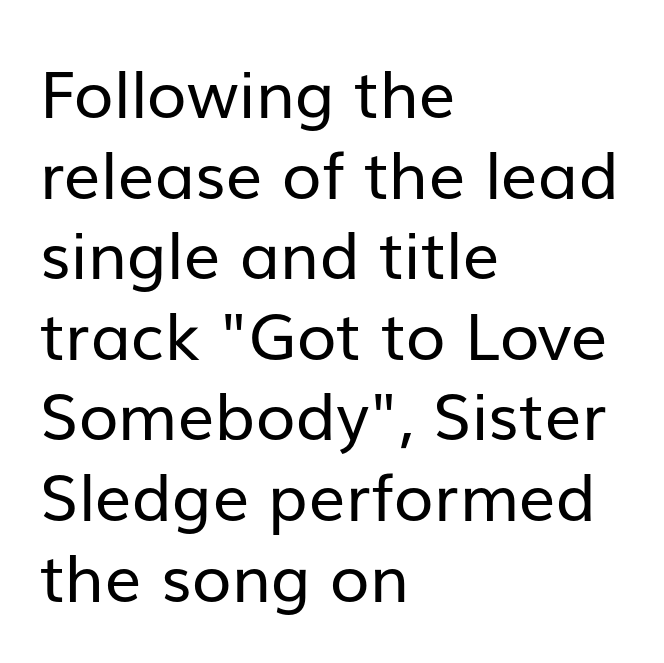
Q: Is the text bold? A: No.
Q: Is the text italic (slanted)? A: No, it is upright.
Q: Is the typeface a serif or a sans-serif typeface? A: Sans-serif.
Q: Is the text underlined? A: No.
Q: How is the paragraph aligned? A: Left-aligned.
Q: Is the spacing between letters normal or unusually wide? A: Normal.
Q: Width (condensed, normal, or wide)? A: Normal.
Q: Stroke contrast? A: Low.
Q: x-height? A: Medium.
Q: Monospaced? A: No.
